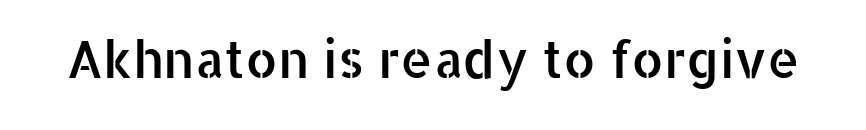
Q: Is the text italic (slanted)? A: No, it is upright.
Q: Is the typeface a serif or a sans-serif typeface? A: Sans-serif.
Q: Is the text underlined? A: No.
Q: Is the spacing between letters normal or unusually wide? A: Normal.
Q: Width (condensed, normal, or wide)? A: Normal.
Q: Stroke contrast? A: Low.
Q: x-height? A: Medium.
Q: Monospaced? A: No.
